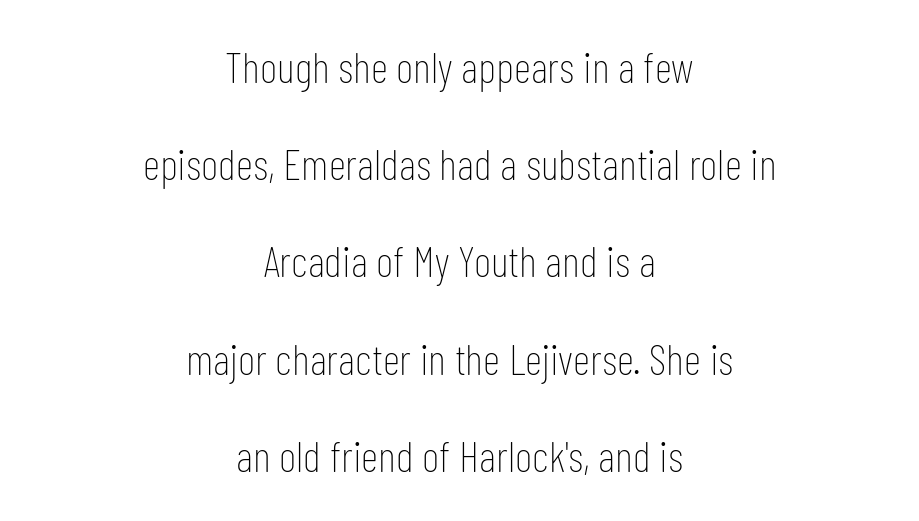
The image shows 43 px thin, condensed sans-serif type, upright; set centered, loose line spacing (2.26x), normal letter spacing, not underlined; low stroke contrast and a medium x-height.
